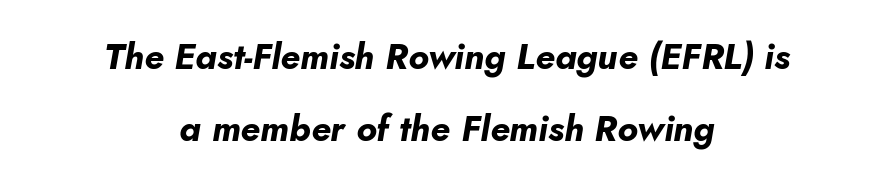
The image shows 36 px bold type, italic (leaning right); set centered, loose line spacing (1.99x), normal letter spacing, not underlined; low stroke contrast and a small x-height.
